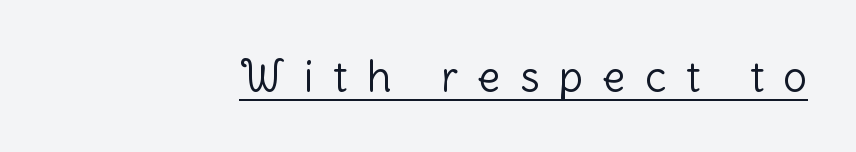
Q: Is the text bold? A: No.
Q: Is the text italic (slanted)? A: No, it is upright.
Q: Is the typeface a serif or a sans-serif typeface? A: Sans-serif.
Q: Is the text underlined? A: Yes.
Q: How is the paragraph aligned? A: Right-aligned.
Q: Is the spacing between letters normal or unusually wide? A: Unusually wide.
Q: Width (condensed, normal, or wide)? A: Normal.
Q: Stroke contrast? A: Low.
Q: x-height? A: Medium.
Q: Monospaced? A: No.
